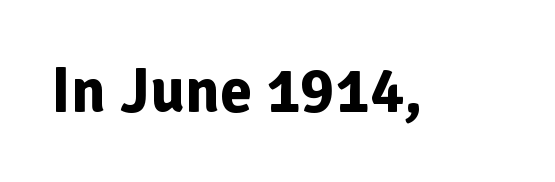
Q: Is the text bold? A: Yes.
Q: Is the text italic (slanted)? A: No, it is upright.
Q: Is the typeface a serif or a sans-serif typeface? A: Sans-serif.
Q: Is the text underlined? A: No.
Q: Is the spacing between letters normal or unusually wide? A: Normal.
Q: Width (condensed, normal, or wide)? A: Normal.
Q: Stroke contrast? A: Low.
Q: x-height? A: Medium.
Q: Monospaced? A: No.
